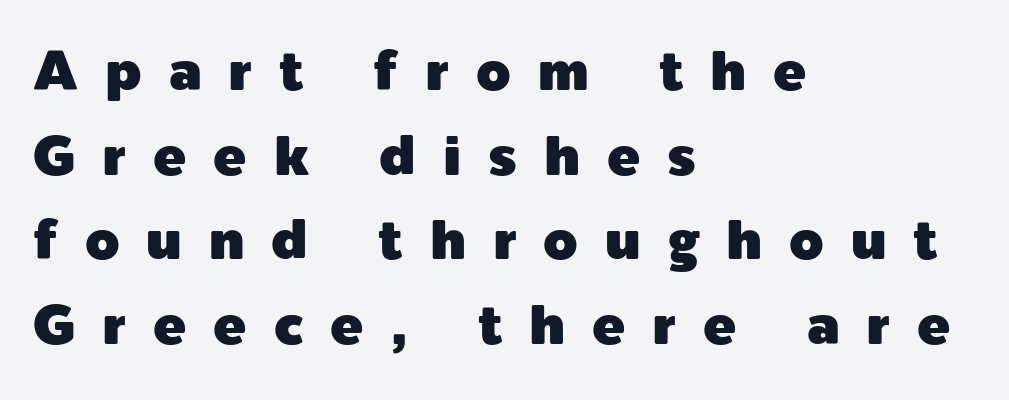
Caption: multi-line text, flush left, ragged right. The rendering uses a moderate line-height, typical for paragraphs. Here the designer chose a conventional face with non-uniform glyph widths. The letters stand straight up with perfectly vertical stems. The designer went with a sans here, leaving each stem footless.
